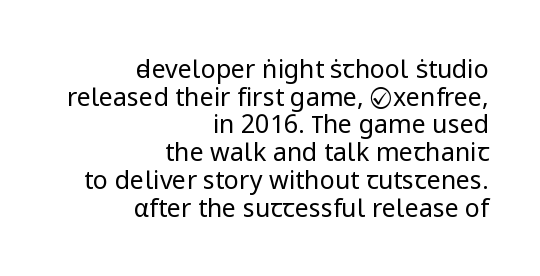
The image shows 25 px text type, upright; set right-aligned, tight line spacing (1.11x), normal letter spacing, not underlined.
